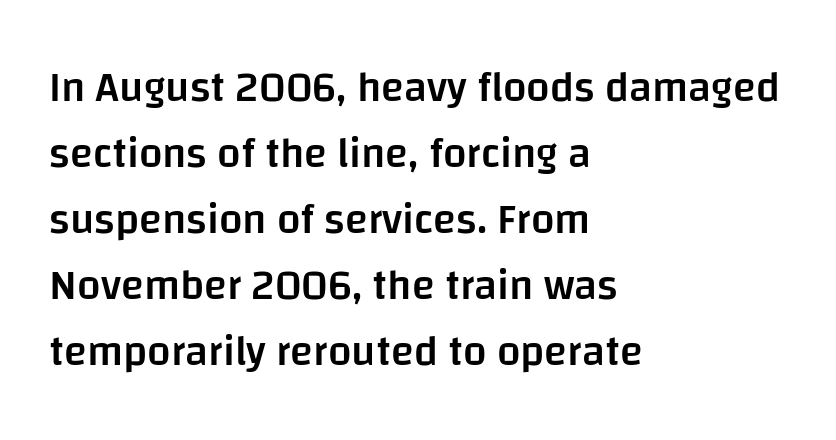
Q: Is the text bold? A: Semi-bold.
Q: Is the text italic (slanted)? A: No, it is upright.
Q: Is the typeface a serif or a sans-serif typeface? A: Sans-serif.
Q: Is the text underlined? A: No.
Q: How is the paragraph aligned? A: Left-aligned.
Q: Is the spacing between letters normal or unusually wide? A: Normal.
Q: Is the spacing between lines tight, normal or loose? A: Normal.
Q: Width (condensed, normal, or wide)? A: Normal.
Q: Stroke contrast? A: Low.
Q: x-height? A: Large.
Q: Monospaced? A: No.
